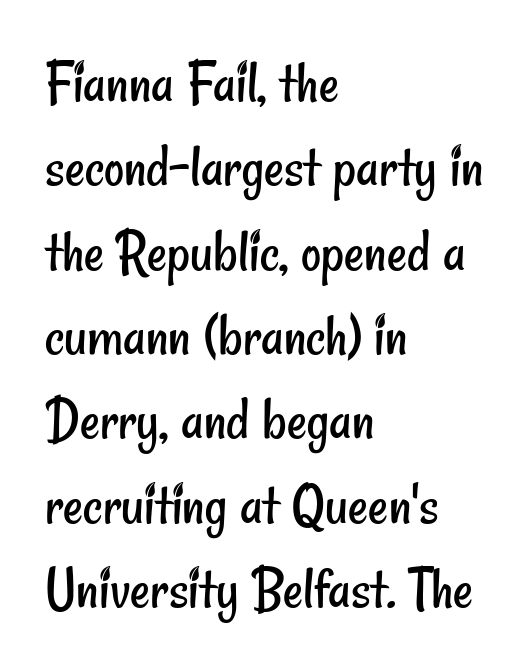
A sans-serif font was chosen for this passage. Horizontal alignment here is leftward, the default for most running prose. The letterforms sit shoulder to shoulder at normal distance. Leading: standard.
